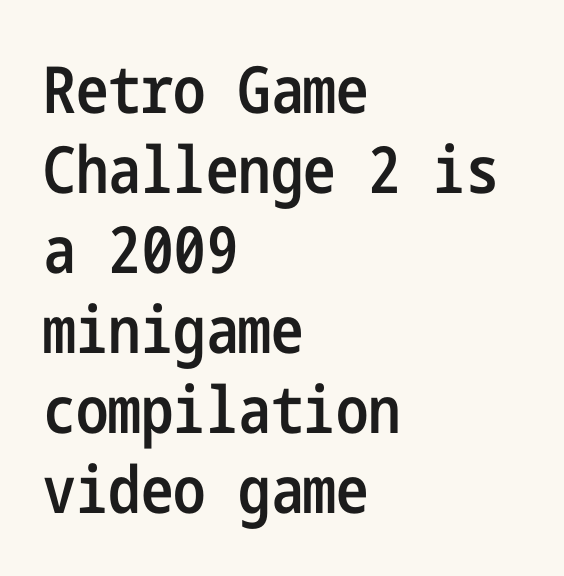
Q: Is the text bold? A: Semi-bold.
Q: Is the text italic (slanted)? A: No, it is upright.
Q: Is the typeface a serif or a sans-serif typeface? A: Sans-serif.
Q: Is the text underlined? A: No.
Q: How is the paragraph aligned? A: Left-aligned.
Q: Is the spacing between letters normal or unusually wide? A: Normal.
Q: Width (condensed, normal, or wide)? A: Condensed.
Q: Stroke contrast? A: Low.
Q: x-height? A: Medium.
